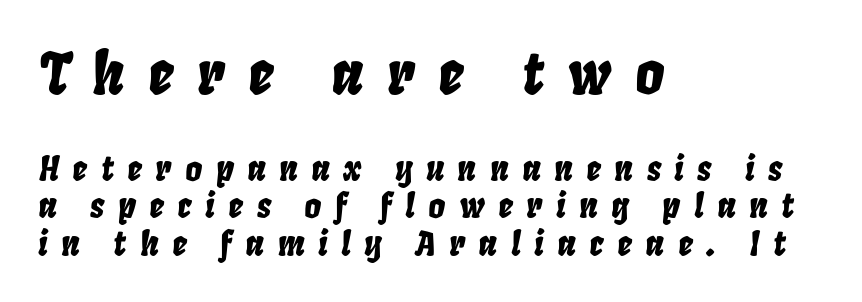
The image shows 57 px condensed type, italic (leaning right); set left-aligned, tight line spacing (1.14x), unusually wide letter spacing (+0.41 em), not underlined; the first (top) block is 1.73x larger; low stroke contrast and a large x-height.
